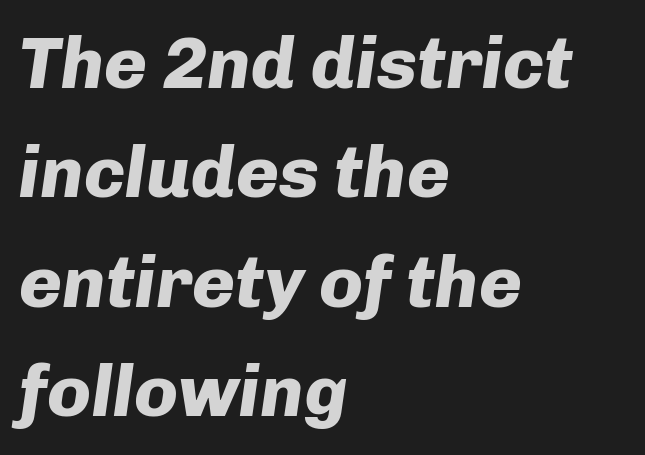
The rendering uses natural spacing where letterforms have individual widths. This sample uses plain, unmodified letter spacing. These lines sit exactly where default settings would place them. The paragraph has a hard left edge and a soft right edge. The glyphs have the mass of a bold cut.
